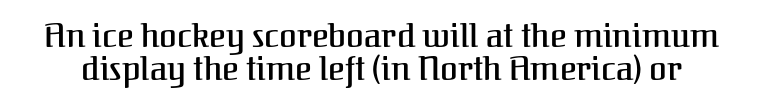
{"serif": "yes", "italic": "no", "width": "normal", "stroke_contrast": "medium", "x_height": "medium", "monospaced": "no", "underline": "no", "line_spacing": "tight", "line_spacing_ratio": 1.03, "letter_spacing": "normal", "letter_spacing_em": 0.0, "glyph_px": 32}
